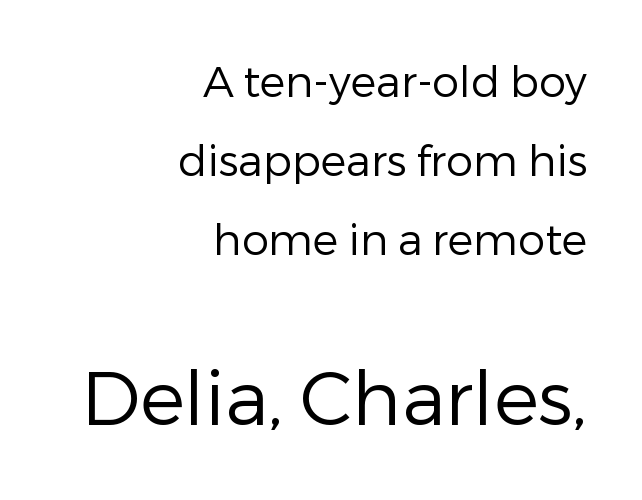
The image shows 75 px regular-weight sans-serif type, upright; set right-aligned, line spacing 1.84x, normal letter spacing, not underlined; the second (bottom) block is 1.74x larger; low stroke contrast and a medium x-height.
